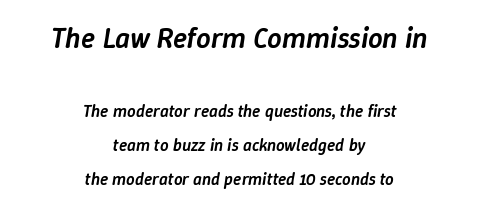
The face used here is rendered with its standard letterfit. Successive baselines arrive slowly, with a big drop between each. The passage shown begins with its larger block and ends with its smaller one. Decoration check: the copy has no underline. Looking at the ascenders, they clearly lean. Each line is balanced around a shared central axis.
